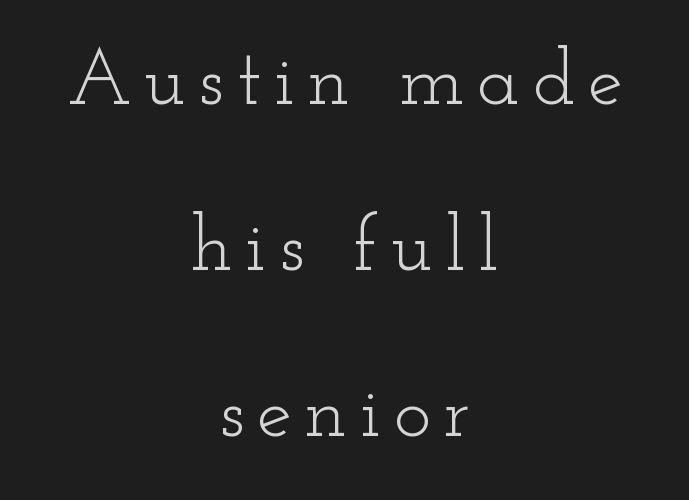
{"serif": "yes", "italic": "no", "bold": "no", "weight": "light", "width": "wide", "stroke_contrast": "low", "x_height": "small", "monospaced": "no", "underline": "no", "align": "center", "line_spacing": "loose", "line_spacing_ratio": 2.1, "glyph_px": 79}
